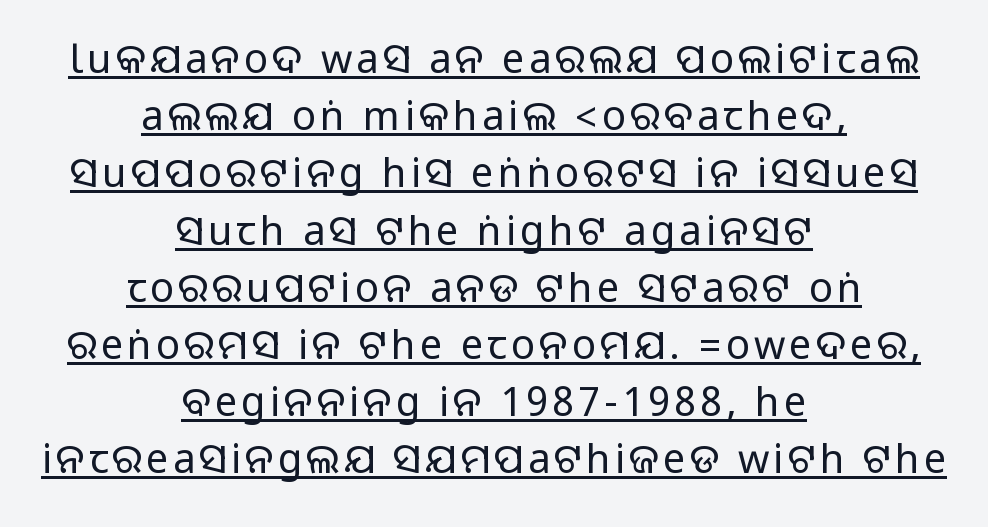
{"serif": "no", "italic": "no", "width": "normal", "stroke_contrast": "medium", "monospaced": "no", "underline": "yes", "align": "center", "line_spacing": "normal", "line_spacing_ratio": 1.43, "glyph_px": 40}
